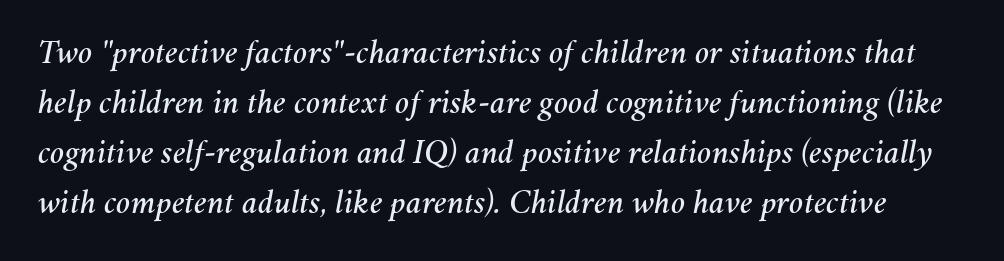
The passage shown is typed in a proportional face where columns would drift. Glance below the letters and you will spot only blank space. Is there much room between lines? A standard amount, neither cramped nor airy. Between one letter and the next there's only the usual sliver of space. When letters slant like this, we call the style italic.
